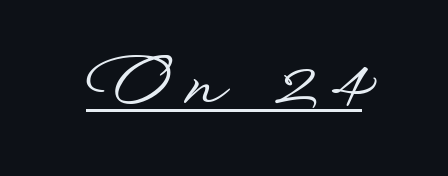
{"serif": "no", "width": "wide", "stroke_contrast": "low", "x_height": "small", "monospaced": "no", "underline": "yes", "align": "center", "letter_spacing": "wide", "letter_spacing_em": 0.21, "glyph_px": 69}
